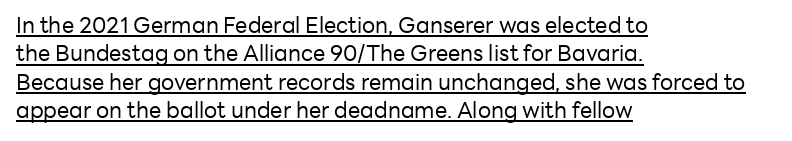
{"italic": "no", "bold": "no", "underline": "yes", "align": "left", "line_spacing": "normal", "line_spacing_ratio": 1.29, "letter_spacing": "normal", "letter_spacing_em": 0.0, "glyph_px": 22}
